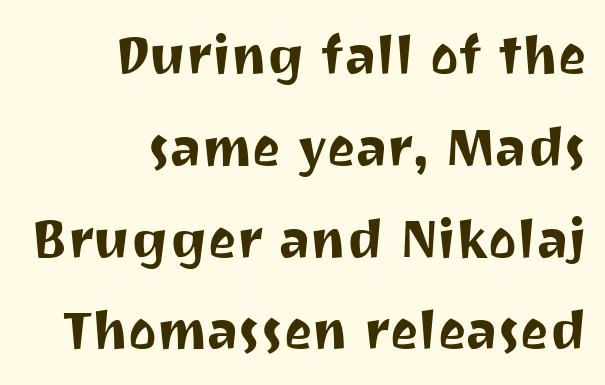
The image shows 54 px sans-serif type, upright; set right-aligned, normal line spacing (1.7x), normal letter spacing, not underlined; medium stroke contrast and a medium x-height.
